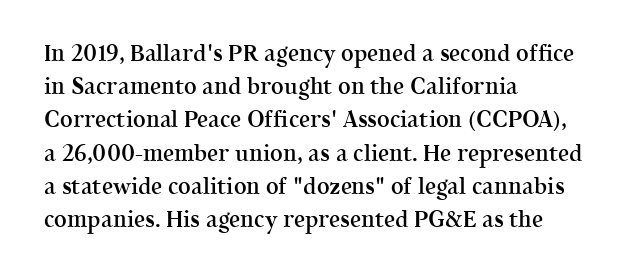
Q: Is the text bold? A: Semi-bold.
Q: Is the text italic (slanted)? A: No, it is upright.
Q: Is the text underlined? A: No.
Q: How is the paragraph aligned? A: Left-aligned.
Q: Is the spacing between letters normal or unusually wide? A: Normal.
Q: Is the spacing between lines tight, normal or loose? A: Normal.
